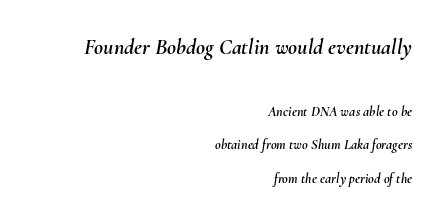
The image shows 22 px text type, italic (leaning right); set right-aligned, loose line spacing (2.38x), normal letter spacing, not underlined; the first (top) block is 1.57x larger.
